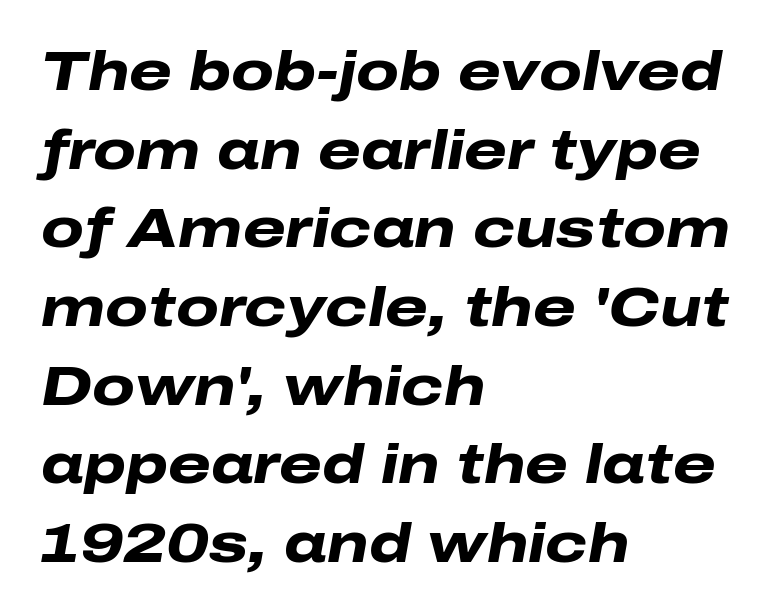
Q: Is the text bold? A: Yes.
Q: Is the text italic (slanted)? A: Yes, it leans right by about 10 degrees.
Q: Is the text underlined? A: No.
Q: How is the paragraph aligned? A: Left-aligned.
Q: Is the spacing between letters normal or unusually wide? A: Normal.
Q: Is the spacing between lines tight, normal or loose? A: Normal.
Q: Width (condensed, normal, or wide)? A: Wide.
Q: Stroke contrast? A: Low.
Q: x-height? A: Medium.
Q: Monospaced? A: No.
